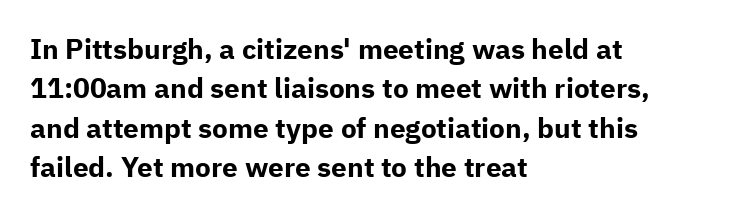
Typeset ragged right — the left edge is the straight one. Look at the stroke-to-counter ratio: heavy, a bold. A sans-serif font was chosen for this passage. Default kerning and tracking; the words read as compact shapes. Words float on clear page, feet unadorned.
